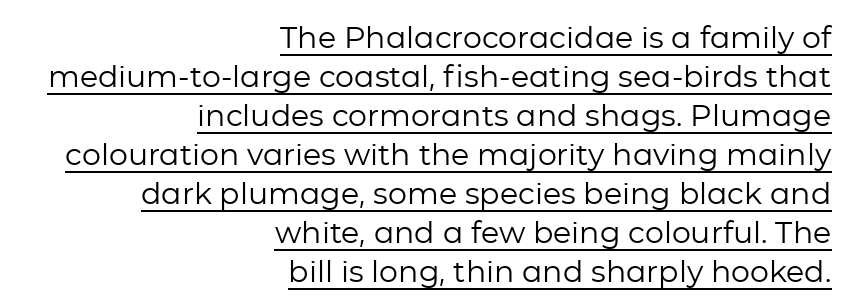
What kind of face is this? One without serifs — a sans. Layout note: lines flush right. Inter-character spacing is left at the font's built-in metrics. Is the stroke heavy? The answer is a plain regular-or-lighter. Posture: upright roman. Here the designer chose a conventional face with non-uniform glyph widths.
